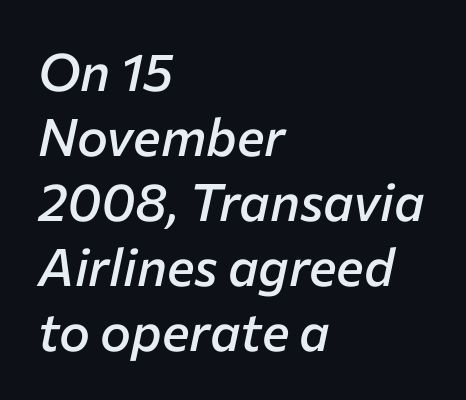
{"italic": "yes", "lean": "right", "slant_degrees": 12, "bold": "semi", "weight": "semibold", "width": "normal", "stroke_contrast": "low", "x_height": "medium", "monospaced": "no", "underline": "no", "align": "left", "line_spacing": "normal", "line_spacing_ratio": 1.25, "letter_spacing": "normal", "letter_spacing_em": 0.0, "glyph_px": 52}
